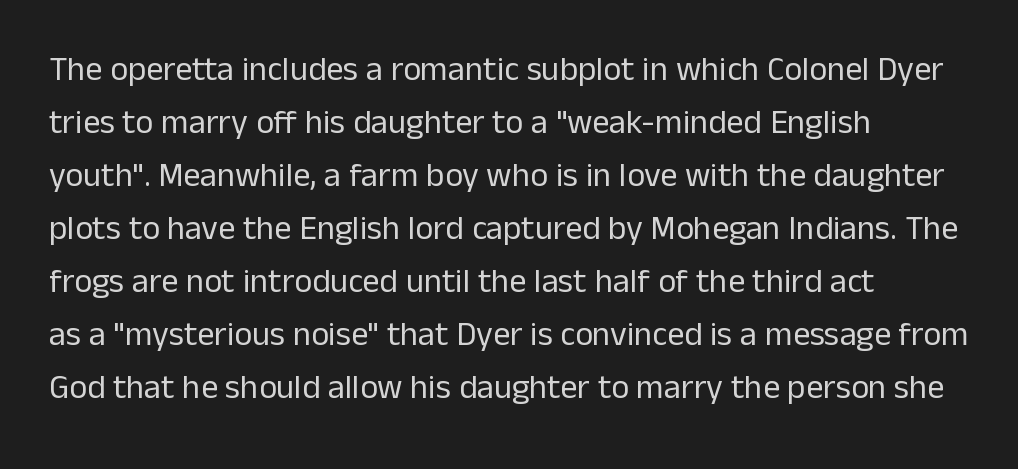
{"serif": "no", "italic": "no", "bold": "no", "weight": "regular", "width": "normal", "stroke_contrast": "low", "x_height": "medium", "monospaced": "no", "underline": "no", "align": "left", "line_spacing": "normal", "line_spacing_ratio": 1.56, "letter_spacing": "normal", "letter_spacing_em": 0.0, "glyph_px": 34}
